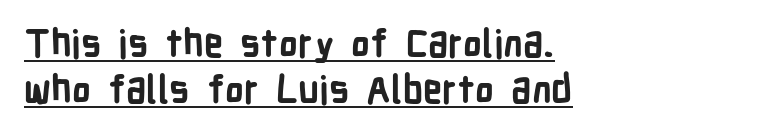
The tracking reads as untouched default to a designer's eye. The axis of the letterforms is exactly vertical. Decoration check: the copy is underlined. Chunky letters — that's bold for sure. Here the designer chose a conventional face with non-uniform glyph widths.
